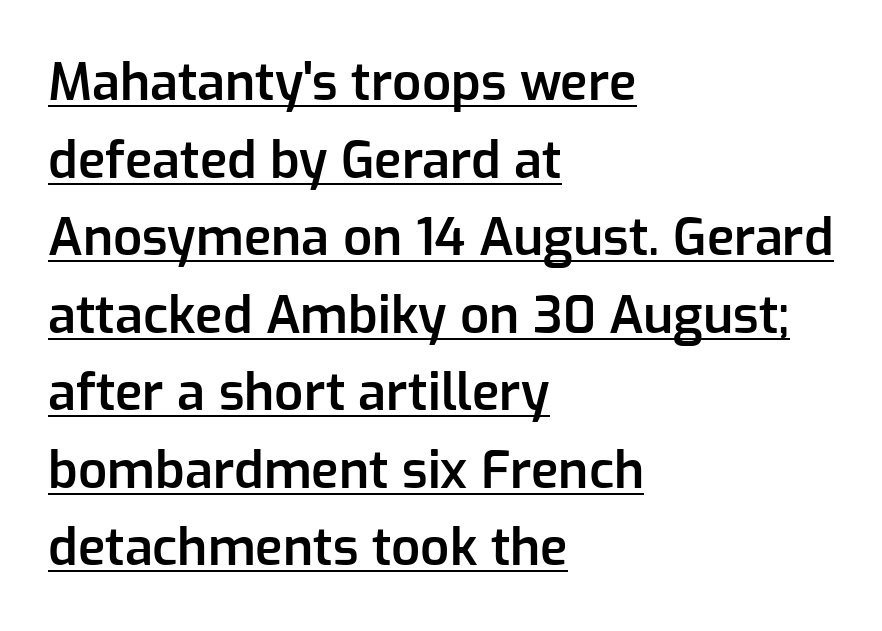
The image shows 51 px semibold sans-serif type, upright; set left-aligned, normal line spacing (1.52x), normal letter spacing, underlined; low stroke contrast and a medium x-height.
